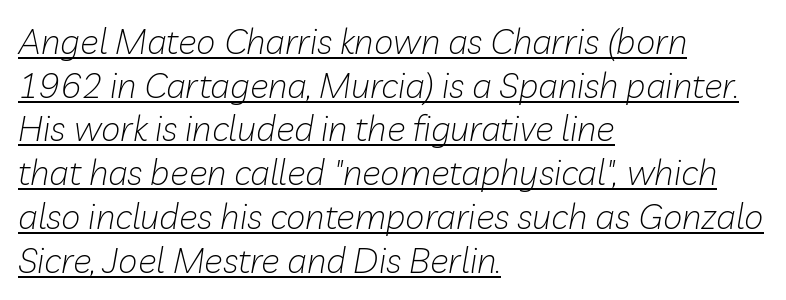
{"italic": "yes", "lean": "right", "slant_degrees": 10, "bold": "no", "weight": "light", "width": "normal", "stroke_contrast": "low", "x_height": "medium", "monospaced": "no", "underline": "yes", "align": "left", "line_spacing": "normal", "line_spacing_ratio": 1.25, "letter_spacing": "normal", "letter_spacing_em": 0.0, "glyph_px": 35}
